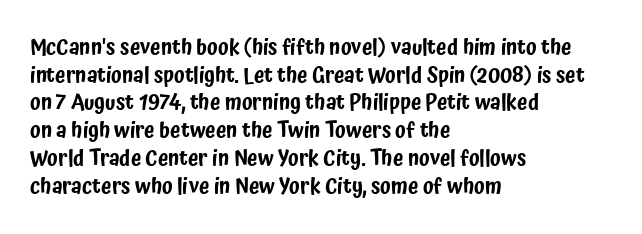
Q: Is the text italic (slanted)? A: No, it is upright.
Q: Is the text underlined? A: No.
Q: How is the paragraph aligned? A: Left-aligned.
Q: Is the spacing between letters normal or unusually wide? A: Normal.
Q: Is the spacing between lines tight, normal or loose? A: Normal.
